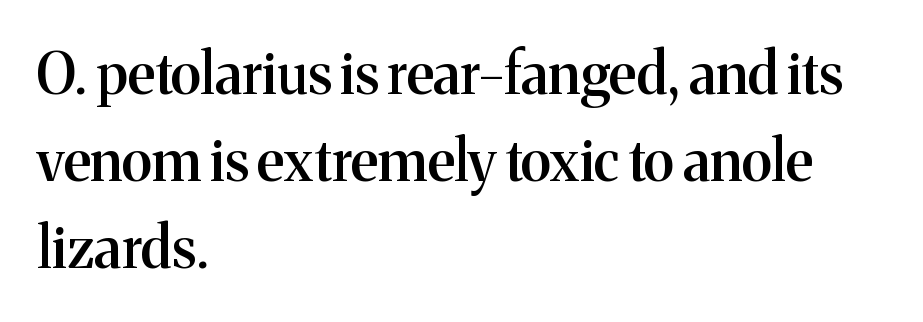
What weight is shown? A semibold, between regular and bold. Compared with typical body copy, the letter spacing here is the same. Is there any slant? The stems are plumb. Regarding leading, the lines here are spaced in the standard way. The typeface chosen for these lines features serifs.
